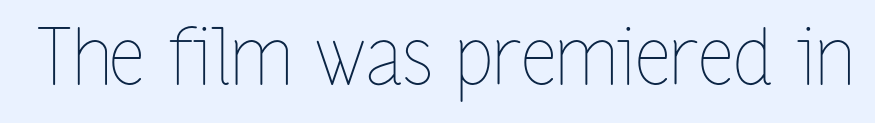
The letterforms sit at book weight or below. Any mark beneath the type? The region is blank. The letterforms sit shoulder to shoulder at normal distance. This sample uses an upright cut, with every glyph sitting square on the baseline.
